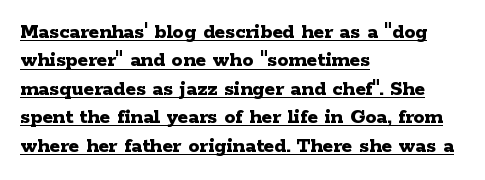
{"italic": "no", "bold": "yes", "underline": "yes", "align": "left", "line_spacing": "normal", "line_spacing_ratio": 1.29, "letter_spacing": "normal", "letter_spacing_em": 0.0, "glyph_px": 22}
